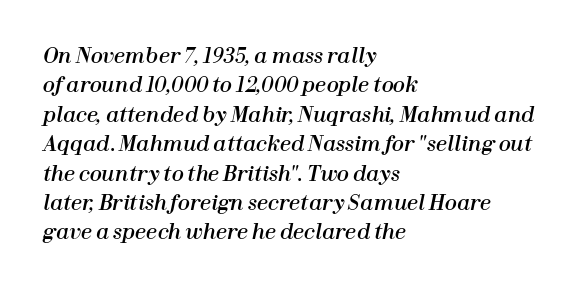
The image shows 20 px text type, italic (leaning right); set left-aligned, normal line spacing (1.47x), normal letter spacing, not underlined.
